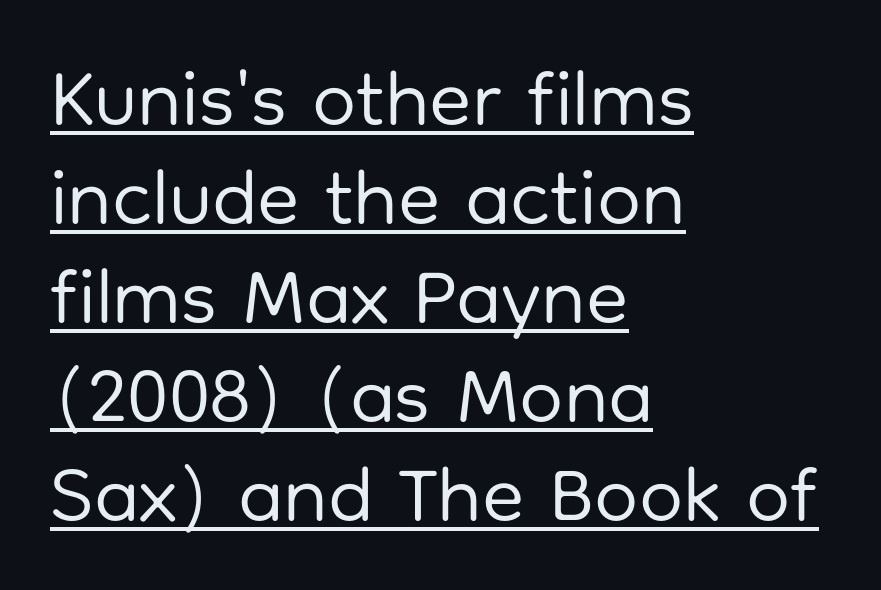
Q: Is the text bold? A: No.
Q: Is the text italic (slanted)? A: No, it is upright.
Q: Is the typeface a serif or a sans-serif typeface? A: Sans-serif.
Q: Is the text underlined? A: Yes.
Q: How is the paragraph aligned? A: Left-aligned.
Q: Is the spacing between letters normal or unusually wide? A: Normal.
Q: Is the spacing between lines tight, normal or loose? A: Normal.
Q: Width (condensed, normal, or wide)? A: Normal.
Q: Stroke contrast? A: Low.
Q: x-height? A: Medium.
Q: Monospaced? A: No.
